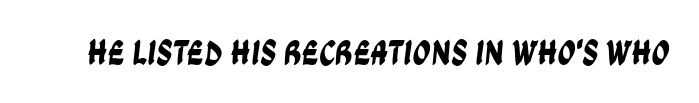
Q: Is the typeface a serif or a sans-serif typeface? A: Sans-serif.
Q: Is the text underlined? A: No.
Q: Is the spacing between letters normal or unusually wide? A: Normal.
Q: Width (condensed, normal, or wide)? A: Condensed.
Q: Stroke contrast? A: Low.
Q: x-height? A: Large.
Q: Monospaced? A: No.
